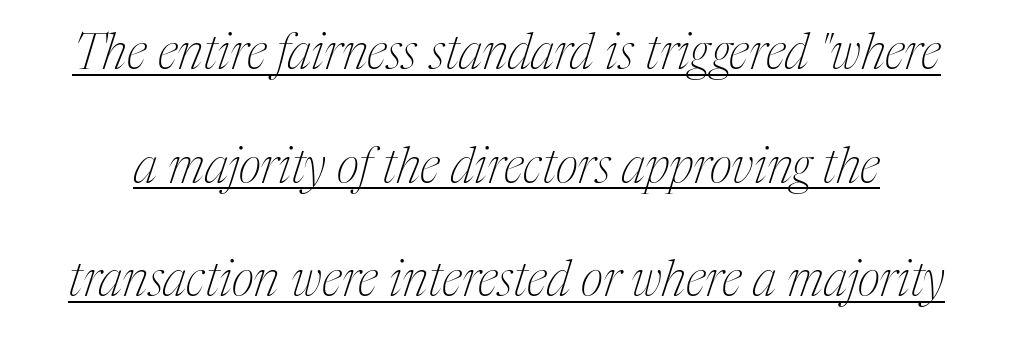
The image shows 49 px thin, condensed serif type, italic (leaning right); set loose line spacing (2.32x), normal letter spacing, underlined; medium stroke contrast and a medium x-height.
